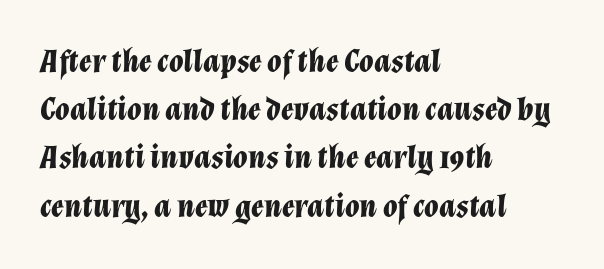
You can tell it's italic because the verticals aren't actually vertical. Is this a fixed-width face? No — the glyphs have proportional, varying widths. In terms of weight, the rendering is a true, heavy bold. The type is set solid horizontally, with unmodified tracking. Vertical spacing — default. The passage is arranged the way most books set body copy — flush left.
